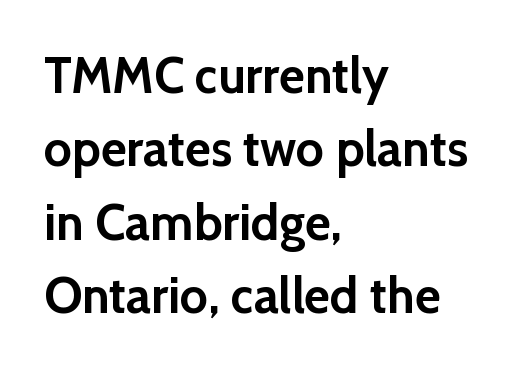
Descenders hang freely into open space. Character widths vary here, with narrow letters taking less room than wide ones. How are the letters spaced? Ordinarily, with no added tracking. Upright lettering throughout. If you drew a ruler down the left edge, every line would touch it. In terms of leading, this rendering sits right in the middle.
